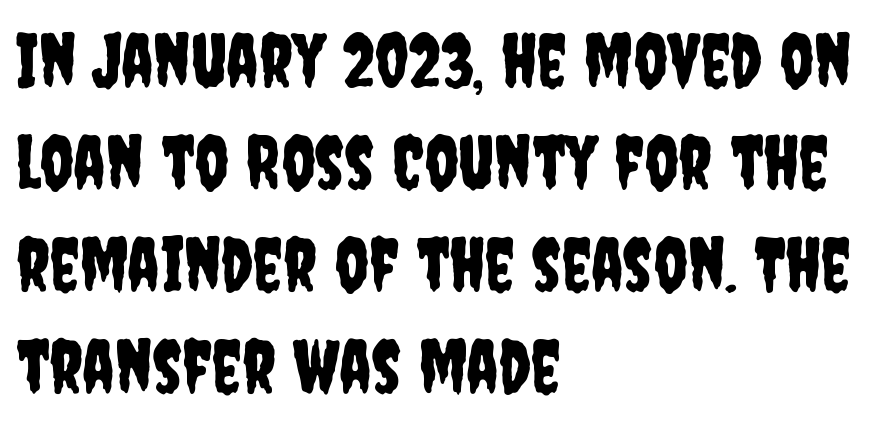
Q: Is the text italic (slanted)? A: No, it is upright.
Q: Is the typeface a serif or a sans-serif typeface? A: Sans-serif.
Q: Is the text underlined? A: No.
Q: How is the paragraph aligned? A: Left-aligned.
Q: Is the spacing between letters normal or unusually wide? A: Normal.
Q: Is the spacing between lines tight, normal or loose? A: Normal.
Q: Width (condensed, normal, or wide)? A: Condensed.
Q: Stroke contrast? A: Low.
Q: x-height? A: Large.
Q: Monospaced? A: No.
